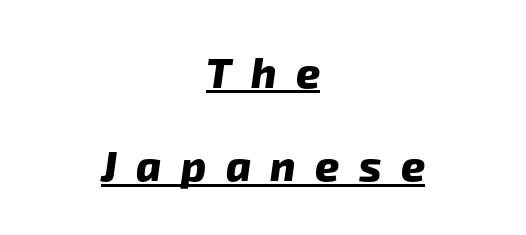
Widely set lines give the paragraph a tall, airy silhouette. This rendering widens character spacing well past its baseline value. Note the varied advance widths — an 'i' is clearly narrower than an 'm'. Which margin do the lines hug? Neither — every line sits in the middle. The lettering is marked with a stroke running underneath it. Compared with an ordinary text face, these strokes are far heavier — a full bold.
